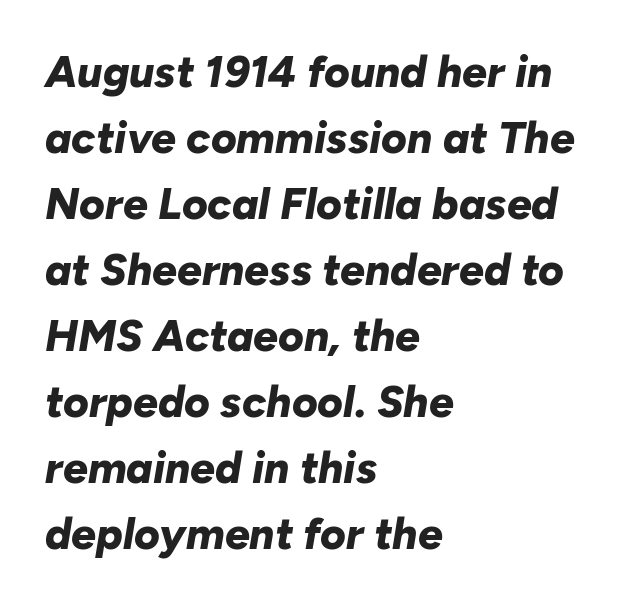
The image shows 44 px bold type, italic (leaning right); set left-aligned, normal line spacing (1.5x), normal letter spacing, not underlined; low stroke contrast and a medium x-height.
